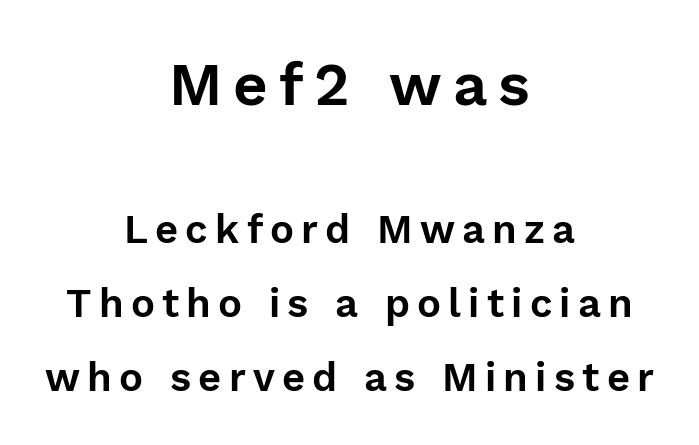
{"serif": "no", "italic": "no", "width": "normal", "stroke_contrast": "low", "x_height": "medium", "monospaced": "no", "underline": "no", "align": "center", "line_spacing_ratio": 1.86, "larger_block": "first", "size_ratio": 1.5, "glyph_px": 60}
